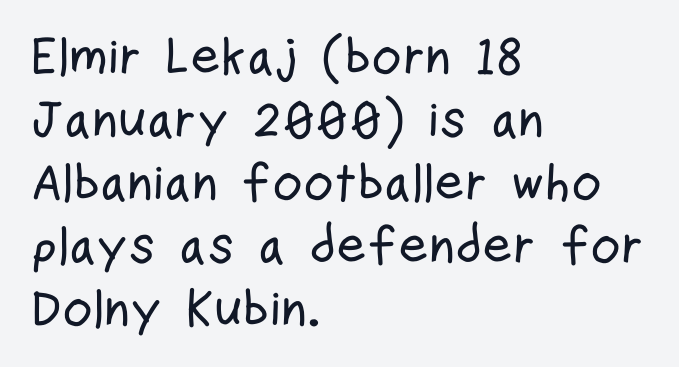
{"serif": "no", "italic": "no", "width": "condensed", "stroke_contrast": "low", "x_height": "medium", "monospaced": "no", "underline": "no", "align": "left", "line_spacing_ratio": 1.21, "letter_spacing": "normal", "letter_spacing_em": 0.0, "glyph_px": 52}
